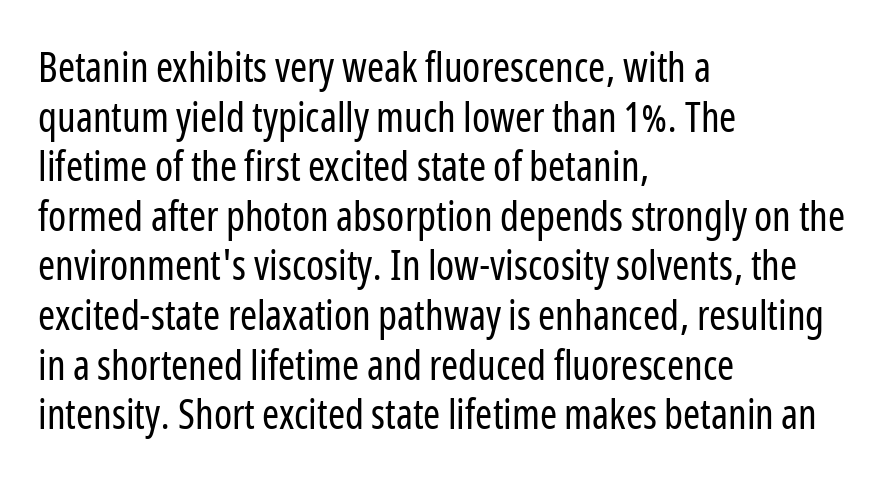
A quiet, ordinary-to-light weight characterises the typeface. Regarding serifs, this sample does without them. The rendering keeps characters at their native spacing. The area under the type is left untouched. Caption: multi-line text, flush left, ragged right.
